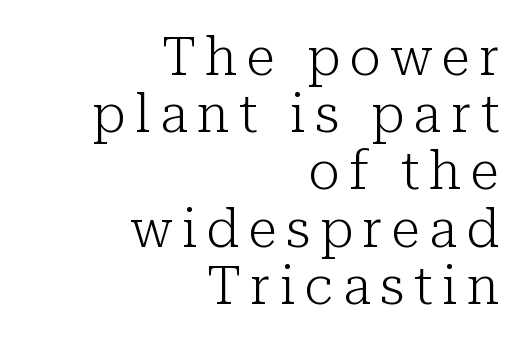
{"serif": "yes", "italic": "no", "bold": "no", "weight": "light", "width": "normal", "stroke_contrast": "low", "x_height": "medium", "monospaced": "no", "underline": "no", "align": "right", "line_spacing": "tight", "line_spacing_ratio": 1.08, "glyph_px": 53}
